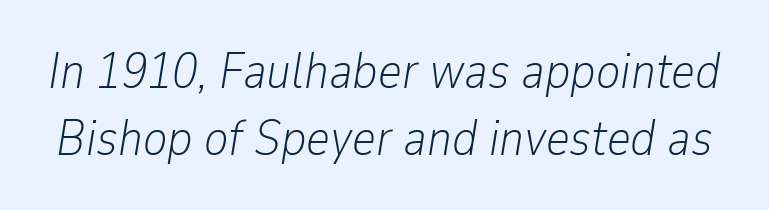
{"italic": "yes", "lean": "right", "slant_degrees": 9, "bold": "no", "weight": "light", "width": "condensed", "stroke_contrast": "low", "x_height": "medium", "monospaced": "no", "underline": "no", "line_spacing": "normal", "line_spacing_ratio": 1.32, "letter_spacing": "normal", "letter_spacing_em": 0.0, "glyph_px": 51}
